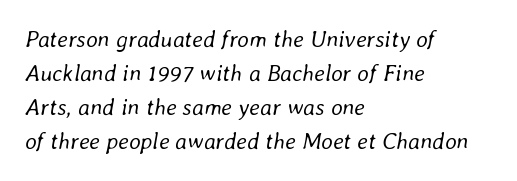
The image shows 23 px text type, italic (leaning right); set left-aligned, normal line spacing (1.48x), normal letter spacing, not underlined.
